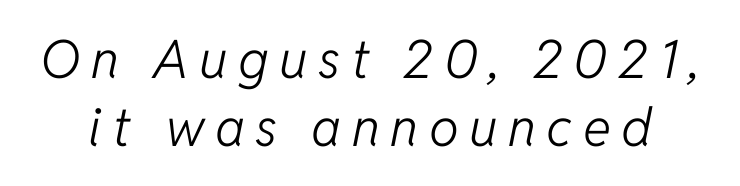
Check under the words: just untouched page. Character widths vary here, with narrow letters taking less room than wide ones. How are the letters spaced? Widely, with obvious added tracking. What's the leading like? Ordinary, nothing unusual. The weight tops out at a normal text grade.
